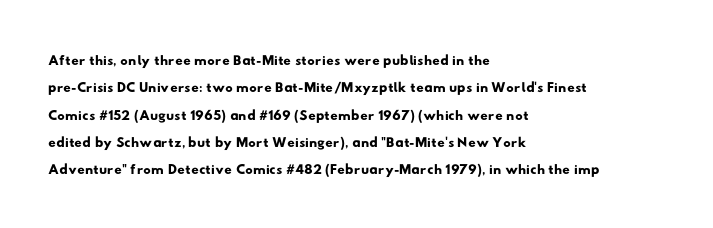
Q: Is the text underlined? A: No.
Q: How is the paragraph aligned? A: Left-aligned.
Q: Is the spacing between letters normal or unusually wide? A: Normal.
Q: Is the spacing between lines tight, normal or loose? A: Normal.
